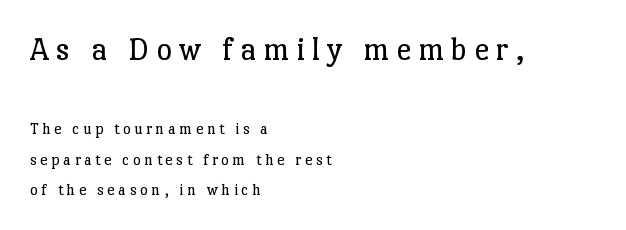
{"serif": "yes", "italic": "no", "bold": "no", "weight": "regular", "width": "normal", "stroke_contrast": "low", "x_height": "medium", "monospaced": "no", "underline": "no", "align": "left", "line_spacing_ratio": 1.81, "letter_spacing": "wide", "letter_spacing_em": 0.2, "larger_block": "first", "size_ratio": 2.0, "glyph_px": 34}
